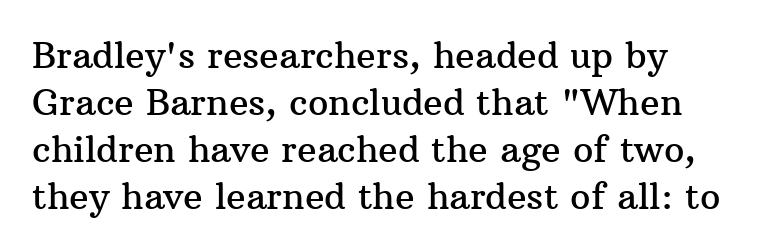
Posture: straight, roman, zero tilt. Horizontal bands of white between lines are of average thickness. Rule under the text: the space is simply empty. Do the characters align in a grid? No, the font is proportional. The gaps between neighbouring characters are ordinary and unremarkable. The glyphs in this specimen are seriffed.
